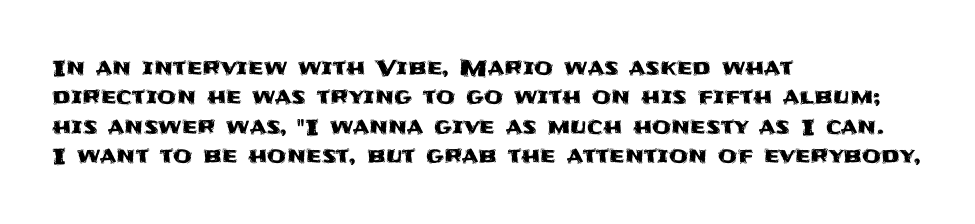
The image shows 22 px text type, upright; set left-aligned, normal line spacing (1.33x), normal letter spacing, not underlined.
